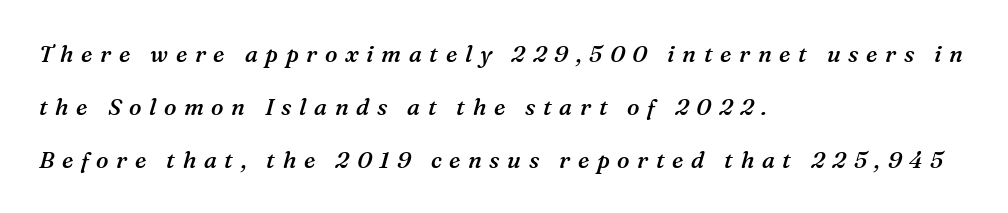
{"italic": "yes", "lean": "right", "slant_degrees": 16, "bold": "semi", "underline": "no", "align": "left", "line_spacing": "loose", "line_spacing_ratio": 2.3, "letter_spacing": "wide", "letter_spacing_em": 0.33, "glyph_px": 23}
